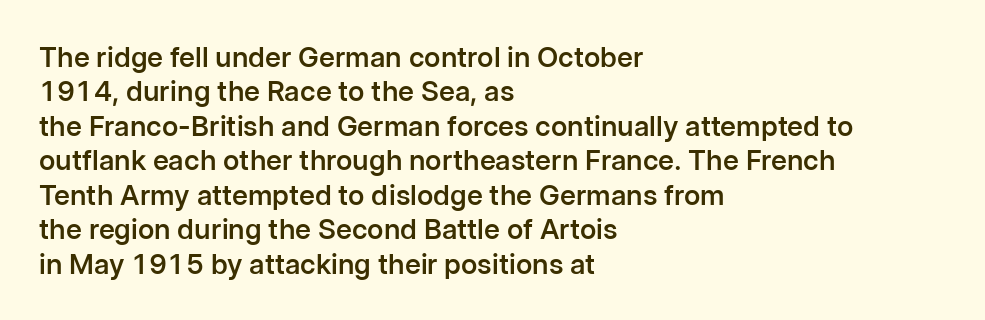
Q: Is the text bold? A: Semi-bold.
Q: Is the text italic (slanted)? A: No, it is upright.
Q: Is the typeface a serif or a sans-serif typeface? A: Sans-serif.
Q: Is the text underlined? A: No.
Q: How is the paragraph aligned? A: Left-aligned.
Q: Is the spacing between letters normal or unusually wide? A: Normal.
Q: Width (condensed, normal, or wide)? A: Normal.
Q: Stroke contrast? A: Low.
Q: x-height? A: Medium.
Q: Monospaced? A: No.
